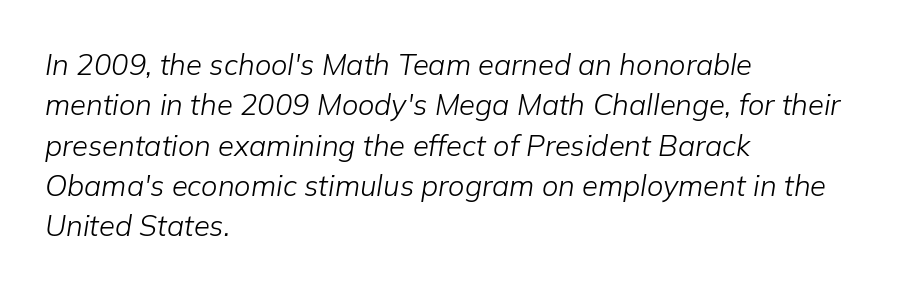
There is no visible air inserted between adjacent glyphs. Compared with ordinary roman type, these characters are visibly tilted. Check the space under the baseline: it is left empty. Alignment: flush left. Successive baselines arrive at the customary interval.
